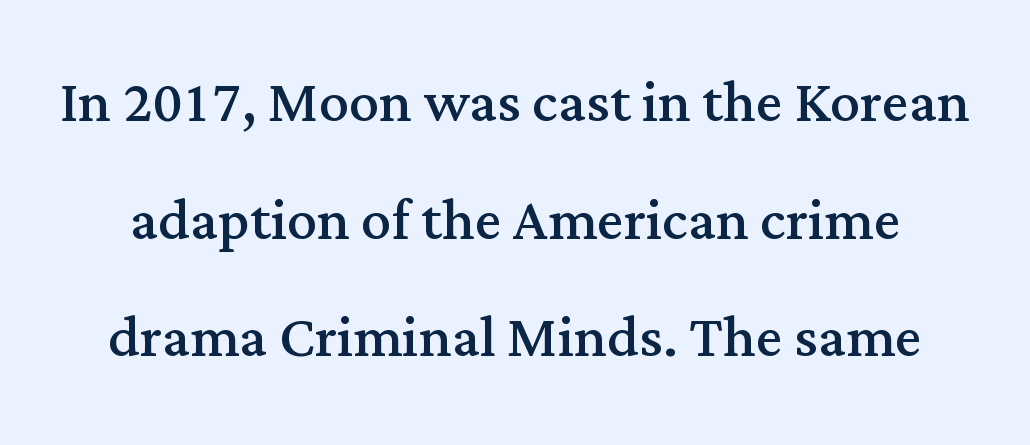
{"serif": "yes", "italic": "no", "bold": "no", "weight": "regular", "width": "normal", "stroke_contrast": "medium", "x_height": "medium", "monospaced": "no", "underline": "no", "line_spacing": "normal", "line_spacing_ratio": 1.57, "letter_spacing": "normal", "letter_spacing_em": 0.0, "glyph_px": 75}
